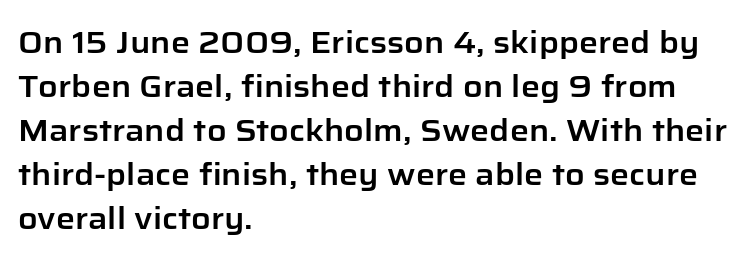
The zone under the glyphs is completely vacant. Nothing unusual about the tracking: characters are spaced as the font intends. Regular leading. Each letter keeps its own natural width here, so spacing adapts to shape.
